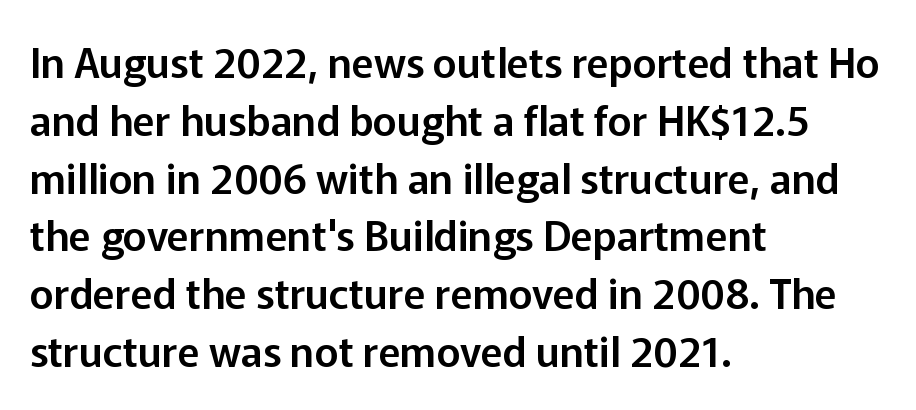
Q: Is the text italic (slanted)? A: No, it is upright.
Q: Is the typeface a serif or a sans-serif typeface? A: Sans-serif.
Q: Is the text underlined? A: No.
Q: How is the paragraph aligned? A: Left-aligned.
Q: Is the spacing between letters normal or unusually wide? A: Normal.
Q: Is the spacing between lines tight, normal or loose? A: Normal.
Q: Width (condensed, normal, or wide)? A: Normal.
Q: Stroke contrast? A: Low.
Q: x-height? A: Medium.
Q: Monospaced? A: No.
